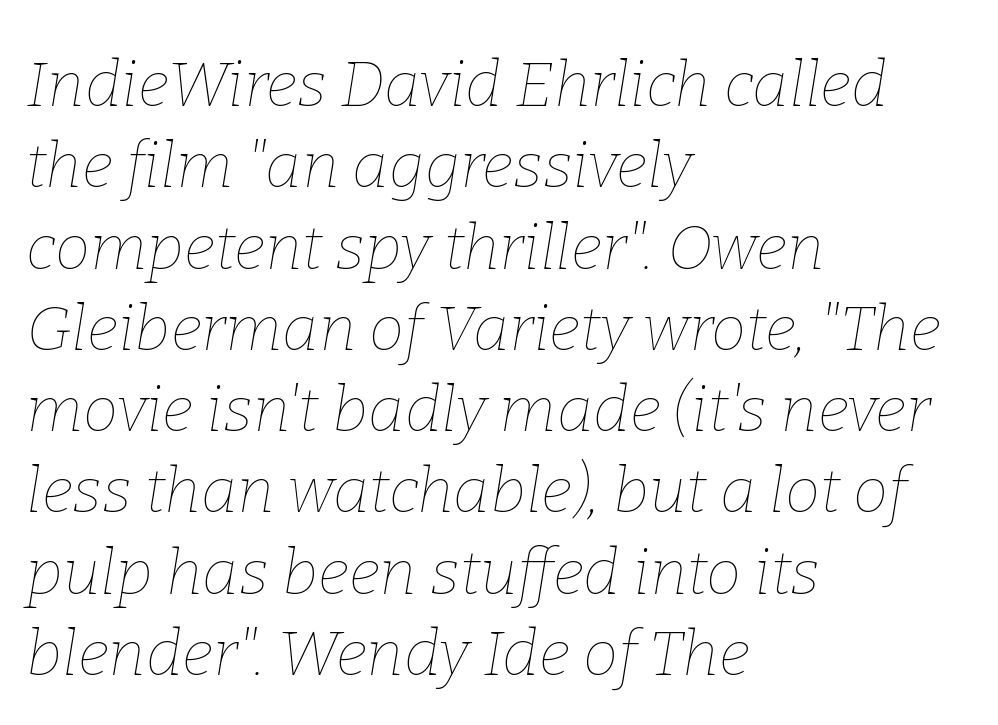
Q: Is the text bold? A: No.
Q: Is the text italic (slanted)? A: Yes, it leans right by about 9 degrees.
Q: Is the text underlined? A: No.
Q: How is the paragraph aligned? A: Left-aligned.
Q: Is the spacing between letters normal or unusually wide? A: Normal.
Q: Is the spacing between lines tight, normal or loose? A: Normal.
Q: Width (condensed, normal, or wide)? A: Normal.
Q: Stroke contrast? A: Low.
Q: x-height? A: Medium.
Q: Monospaced? A: No.
